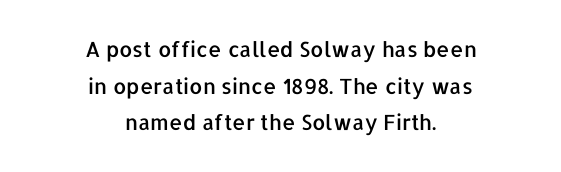
The image shows 21 px text type, upright; set centered, line spacing 1.75x, normal letter spacing, not underlined.
